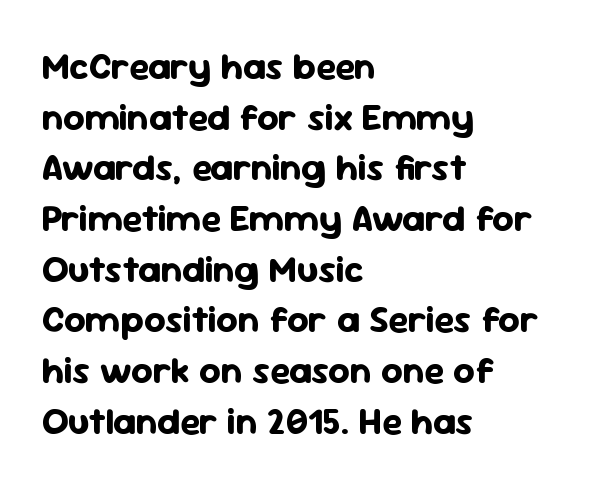
{"serif": "no", "italic": "no", "bold": "yes", "weight": "bold", "width": "normal", "stroke_contrast": "low", "x_height": "medium", "monospaced": "no", "underline": "no", "align": "left", "line_spacing": "normal", "line_spacing_ratio": 1.37, "letter_spacing": "normal", "letter_spacing_em": 0.0, "glyph_px": 37}
